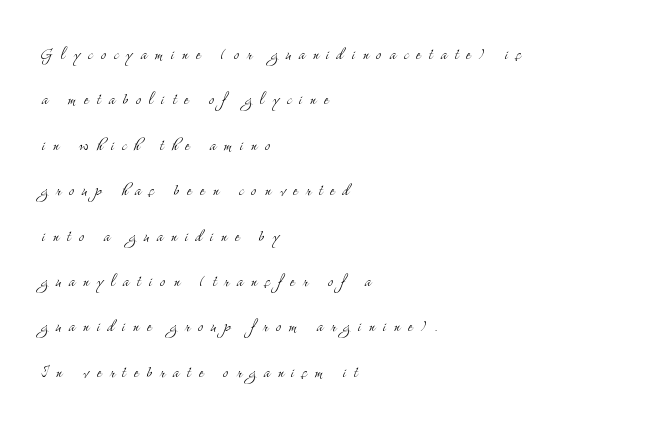
The image shows 20 px text type; set left-aligned, loose line spacing (2.27x), unusually wide letter spacing (+0.4 em), not underlined.
